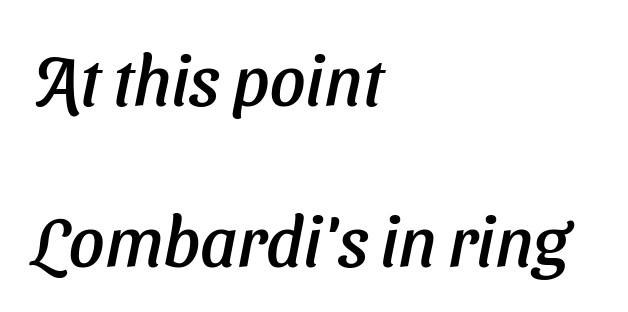
The image shows 70 px text type; set left-aligned, loose line spacing (2.3x), normal letter spacing, not underlined; low stroke contrast and a medium x-height.
